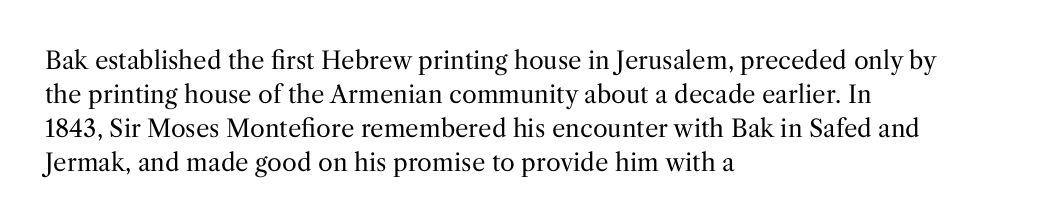
The image shows 24 px text type, upright; set left-aligned, normal line spacing (1.42x), normal letter spacing, not underlined.
